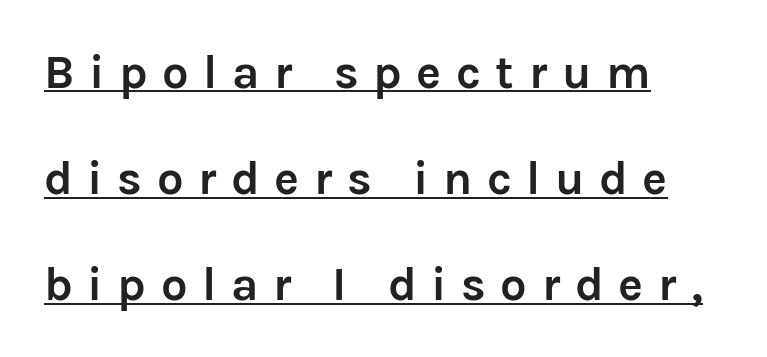
Q: Is the text bold? A: Yes.
Q: Is the text italic (slanted)? A: No, it is upright.
Q: Is the typeface a serif or a sans-serif typeface? A: Sans-serif.
Q: Is the text underlined? A: Yes.
Q: How is the paragraph aligned? A: Left-aligned.
Q: Is the spacing between letters normal or unusually wide? A: Unusually wide.
Q: Is the spacing between lines tight, normal or loose? A: Loose.
Q: Width (condensed, normal, or wide)? A: Normal.
Q: Stroke contrast? A: Low.
Q: x-height? A: Medium.
Q: Monospaced? A: No.
